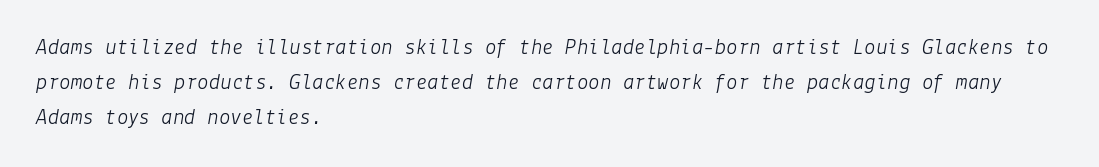
{"italic": "yes", "lean": "right", "slant_degrees": 9, "bold": "no", "underline": "no", "align": "left", "line_spacing": "normal", "line_spacing_ratio": 1.53, "letter_spacing": "normal", "letter_spacing_em": 0.0, "glyph_px": 23}
